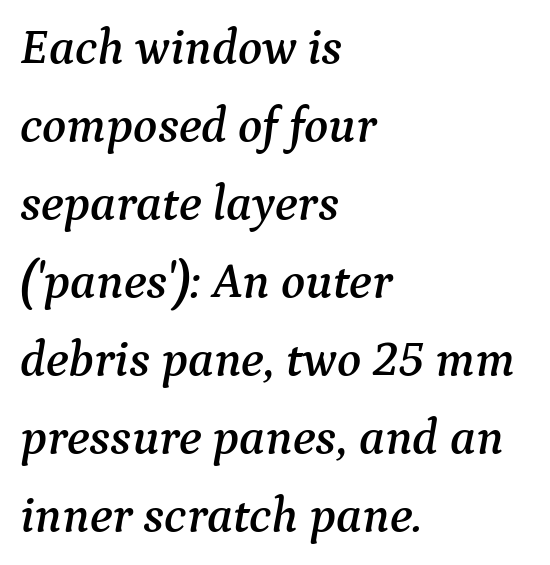
The image shows 50 px serif type, italic (leaning right); set left-aligned, normal line spacing (1.56x), normal letter spacing, not underlined; medium stroke contrast and a medium x-height.
